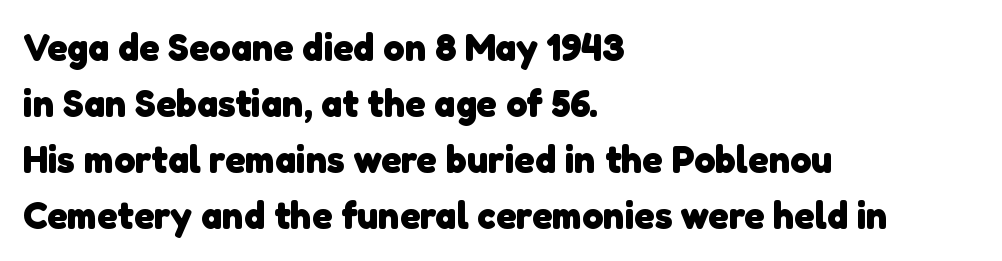
The image shows 38 px heavy sans-serif type; set left-aligned, normal line spacing (1.47x), normal letter spacing, not underlined; low stroke contrast and a medium x-height.
